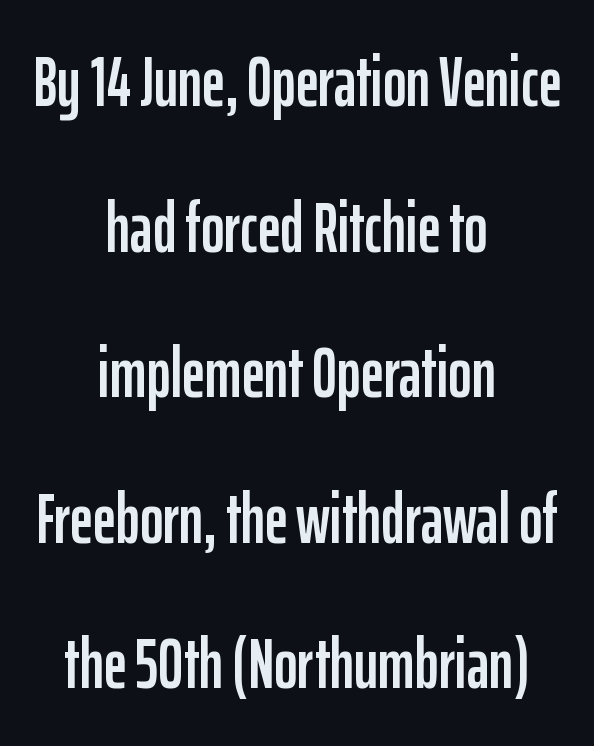
The image shows 71 px condensed sans-serif type, upright; set centered, loose line spacing (2.05x), normal letter spacing, not underlined; low stroke contrast and a medium x-height.
